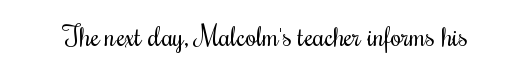
Q: Is the text bold? A: No.
Q: Is the text italic (slanted)? A: Yes.
Q: Is the typeface a serif or a sans-serif typeface? A: Serif.
Q: Is the text underlined? A: No.
Q: Is the spacing between letters normal or unusually wide? A: Normal.
Q: Width (condensed, normal, or wide)? A: Condensed.
Q: Stroke contrast? A: Medium.
Q: x-height? A: Small.
Q: Monospaced? A: No.
